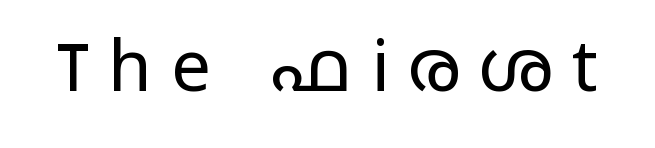
The image shows 71 px regular-weight, wide sans-serif type, upright; set unusually wide letter spacing (+0.27 em), not underlined; low stroke contrast and a medium x-height.
